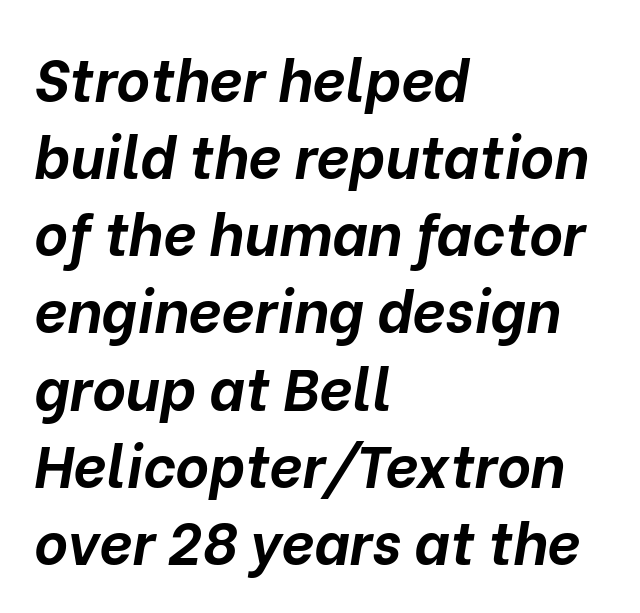
Q: Is the text bold? A: Yes.
Q: Is the text italic (slanted)? A: Yes, it leans right by about 10 degrees.
Q: Is the text underlined? A: No.
Q: How is the paragraph aligned? A: Left-aligned.
Q: Is the spacing between letters normal or unusually wide? A: Normal.
Q: Is the spacing between lines tight, normal or loose? A: Normal.
Q: Width (condensed, normal, or wide)? A: Normal.
Q: Stroke contrast? A: Low.
Q: x-height? A: Medium.
Q: Monospaced? A: No.
